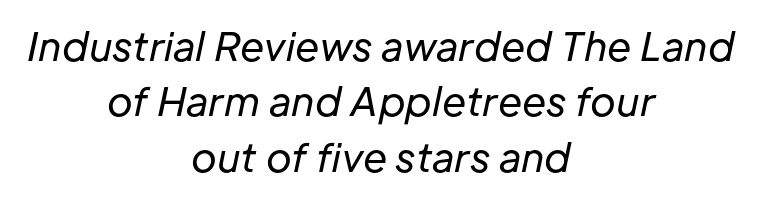
Q: Is the text bold? A: No.
Q: Is the text italic (slanted)? A: Yes, it leans right by about 12 degrees.
Q: Is the text underlined? A: No.
Q: How is the paragraph aligned? A: Centered.
Q: Is the spacing between letters normal or unusually wide? A: Normal.
Q: Is the spacing between lines tight, normal or loose? A: Normal.
Q: Width (condensed, normal, or wide)? A: Normal.
Q: Stroke contrast? A: Low.
Q: x-height? A: Medium.
Q: Monospaced? A: No.
